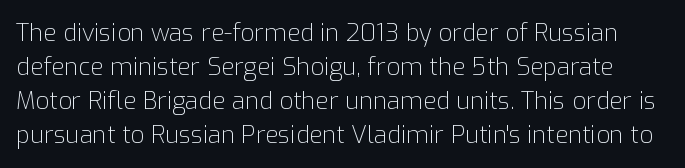
The image shows 24 px text type, upright; set normal line spacing (1.42x), normal letter spacing, not underlined.
